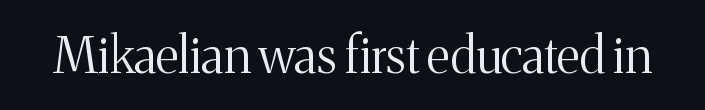
{"serif": "yes", "italic": "no", "bold": "no", "weight": "light", "width": "normal", "stroke_contrast": "medium", "x_height": "medium", "monospaced": "no", "underline": "no", "letter_spacing": "normal", "letter_spacing_em": 0.0, "glyph_px": 50}
